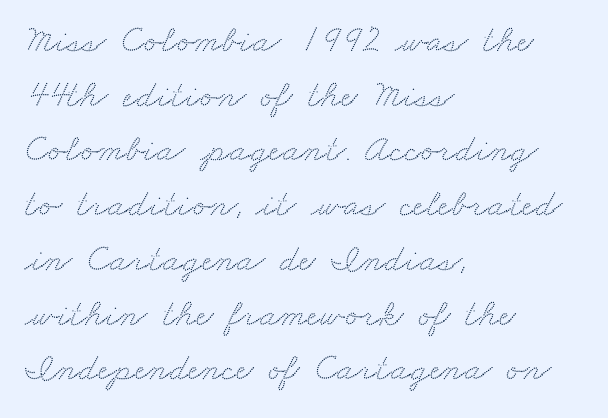
Compared with typical body copy, the letter spacing here is the same. The rendering uses natural spacing where letterforms have individual widths. Unlike a clean sans, this face finishes its strokes with serifs. The passage shown stacks its lines at a standard gap.
